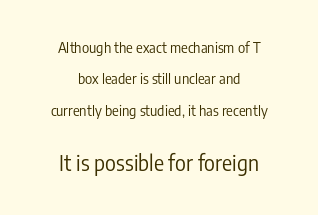
This reads as an unemphasized weight, regular at the heaviest. Horizontally, the lines are justified to the midpoint only. Does the lettering tilt? It doesn't — this is upright. Vertical spacing — loose.
